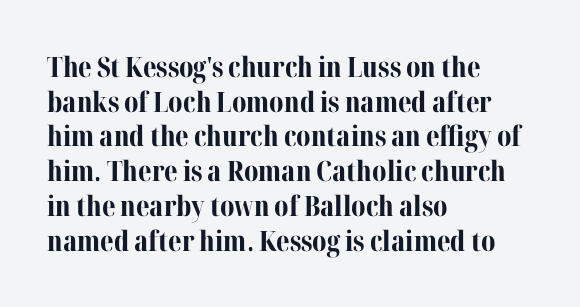
Q: Is the text bold? A: Yes.
Q: Is the text italic (slanted)? A: No, it is upright.
Q: Is the typeface a serif or a sans-serif typeface? A: Serif.
Q: Is the text underlined? A: No.
Q: How is the paragraph aligned? A: Left-aligned.
Q: Is the spacing between letters normal or unusually wide? A: Normal.
Q: Width (condensed, normal, or wide)? A: Normal.
Q: Stroke contrast? A: Medium.
Q: x-height? A: Medium.
Q: Monospaced? A: No.
